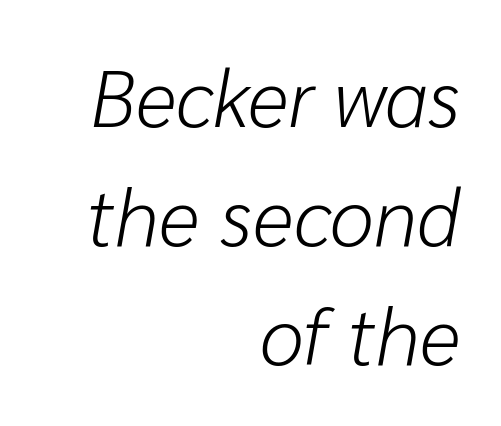
The image shows 80 px light type, italic (leaning right); set right-aligned, normal line spacing (1.49x), normal letter spacing, not underlined; low stroke contrast and a medium x-height.
